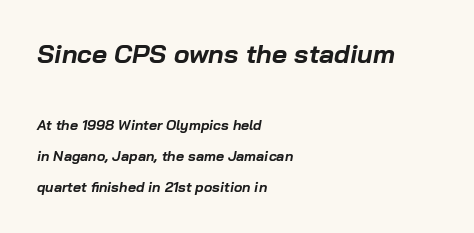
Q: Is the text bold? A: Yes.
Q: Is the text italic (slanted)? A: Yes, it leans right by about 10 degrees.
Q: Is the text underlined? A: No.
Q: How is the paragraph aligned? A: Left-aligned.
Q: Is the spacing between letters normal or unusually wide? A: Normal.
Q: Is the spacing between lines tight, normal or loose? A: Loose.
Q: Which block of text is set in a larger size, the first (top) or the second (bottom)? A: The first (top) one.
